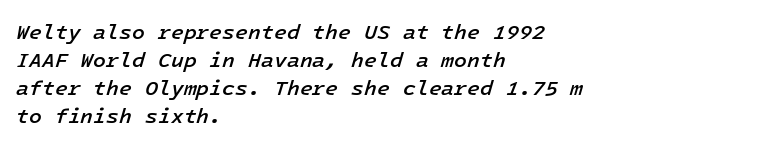
Q: Is the text bold? A: Semi-bold.
Q: Is the text italic (slanted)? A: Yes, it leans right by about 16 degrees.
Q: Is the text underlined? A: No.
Q: How is the paragraph aligned? A: Left-aligned.
Q: Is the spacing between letters normal or unusually wide? A: Normal.
Q: Is the spacing between lines tight, normal or loose? A: Normal.
